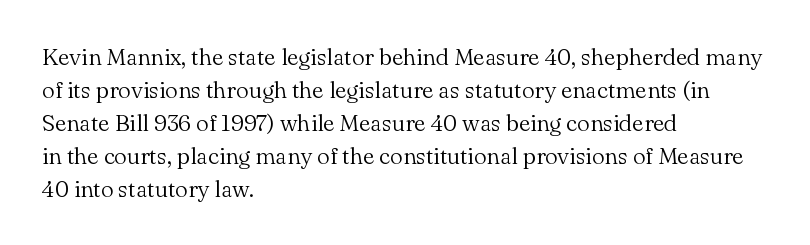
The image shows 23 px text type, upright; set left-aligned, normal line spacing (1.43x), normal letter spacing, not underlined.
